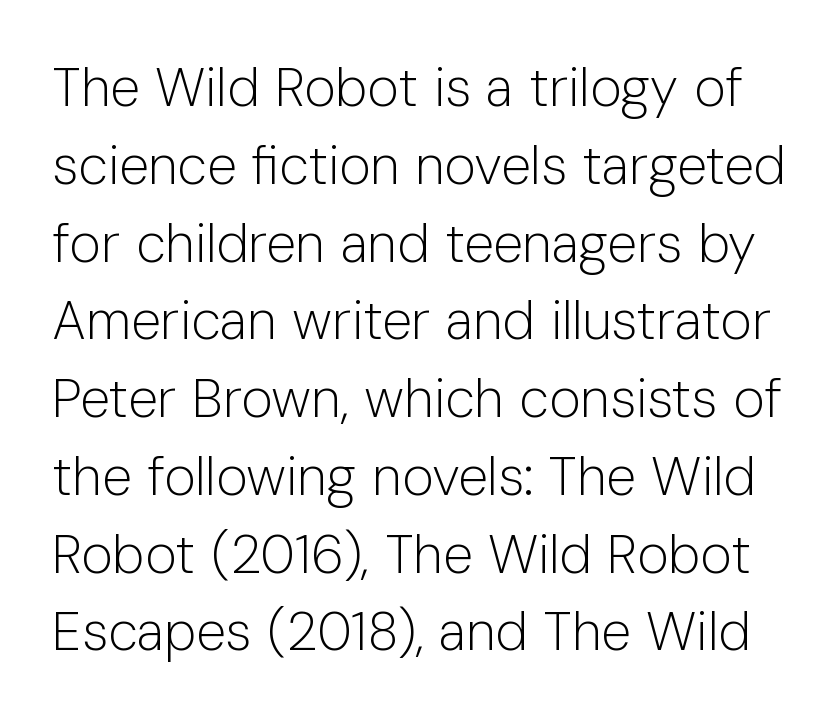
Q: Is the text bold? A: No.
Q: Is the text italic (slanted)? A: No, it is upright.
Q: Is the typeface a serif or a sans-serif typeface? A: Sans-serif.
Q: Is the text underlined? A: No.
Q: Is the spacing between letters normal or unusually wide? A: Normal.
Q: Is the spacing between lines tight, normal or loose? A: Normal.
Q: Width (condensed, normal, or wide)? A: Normal.
Q: Stroke contrast? A: Low.
Q: x-height? A: Medium.
Q: Monospaced? A: No.
